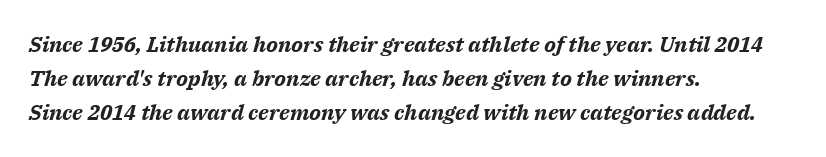
{"italic": "yes", "lean": "right", "slant_degrees": 14, "bold": "yes", "underline": "no", "align": "left", "line_spacing": "normal", "line_spacing_ratio": 1.55, "letter_spacing": "normal", "letter_spacing_em": 0.0, "glyph_px": 22}
